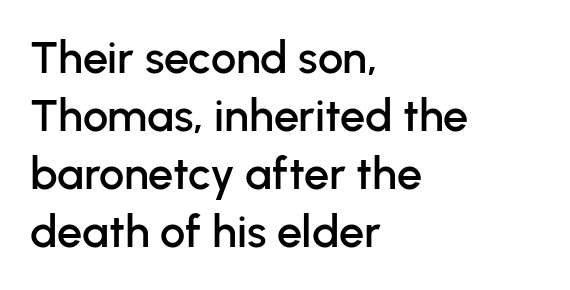
{"serif": "no", "italic": "no", "width": "normal", "stroke_contrast": "low", "x_height": "medium", "monospaced": "no", "underline": "no", "align": "left", "line_spacing": "normal", "line_spacing_ratio": 1.29, "letter_spacing": "normal", "letter_spacing_em": 0.0, "glyph_px": 45}
